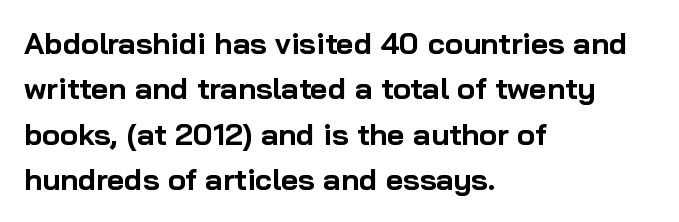
The image shows 30 px bold sans-serif type, upright; set left-aligned, normal line spacing (1.51x), normal letter spacing, not underlined; low stroke contrast and a medium x-height.
